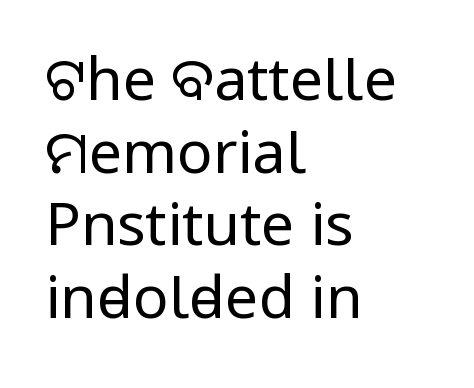
{"serif": "no", "italic": "no", "bold": "no", "weight": "regular", "width": "condensed", "stroke_contrast": "low", "x_height": "large", "monospaced": "no", "underline": "no", "align": "left", "line_spacing_ratio": 1.23, "letter_spacing": "normal", "letter_spacing_em": 0.0, "glyph_px": 59}
